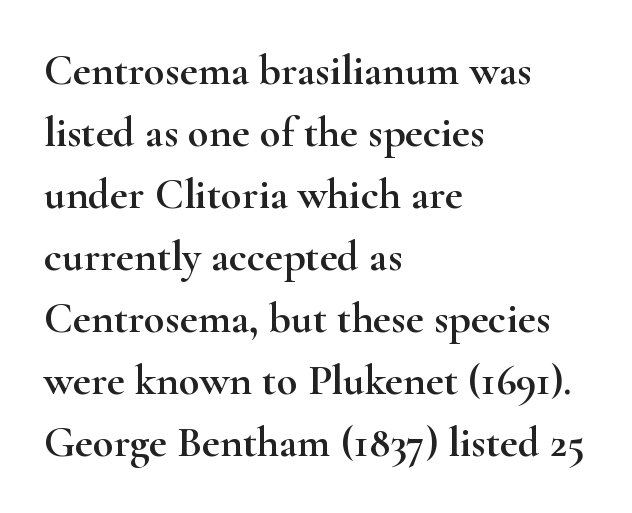
Q: Is the text italic (slanted)? A: No, it is upright.
Q: Is the typeface a serif or a sans-serif typeface? A: Serif.
Q: Is the text underlined? A: No.
Q: How is the paragraph aligned? A: Left-aligned.
Q: Is the spacing between letters normal or unusually wide? A: Normal.
Q: Is the spacing between lines tight, normal or loose? A: Normal.
Q: Width (condensed, normal, or wide)? A: Wide.
Q: Stroke contrast? A: High.
Q: x-height? A: Small.
Q: Monospaced? A: No.
